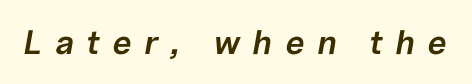
{"italic": "yes", "lean": "right", "slant_degrees": 10, "bold": "semi", "weight": "semibold", "width": "normal", "stroke_contrast": "low", "x_height": "medium", "monospaced": "no", "underline": "no", "letter_spacing": "wide", "letter_spacing_em": 0.37, "glyph_px": 34}
